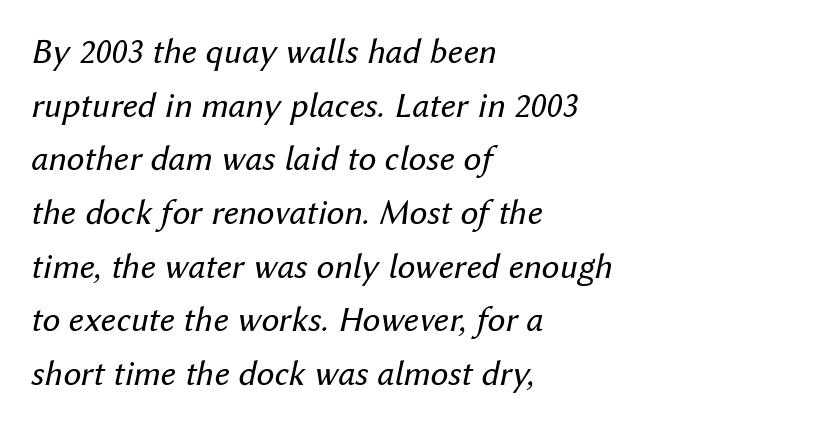
The image shows 36 px regular-weight type, italic (leaning right); set left-aligned, normal line spacing (1.49x), normal letter spacing, not underlined; medium stroke contrast and a medium x-height.
